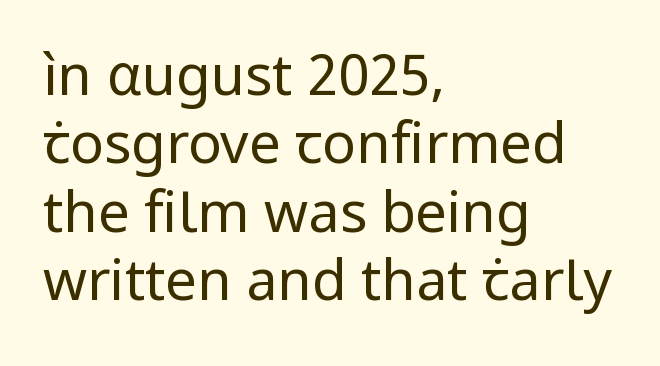
The image shows 56 px regular-weight sans-serif type, upright; set left-aligned, line spacing 1.22x, normal letter spacing, not underlined; low stroke contrast and a medium x-height.
